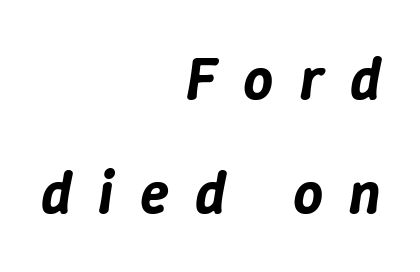
A great deal of white space separates one row of letters from the next. Slant detected: the letters are inclined. Nobody drew a line under any word here. The rendering uses natural spacing where letterforms have individual widths. Tracking here is generous; glyphs stand well apart from one another.
